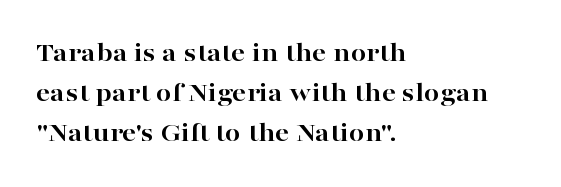
{"serif": "yes", "italic": "no", "bold": "yes", "weight": "bold", "width": "wide", "stroke_contrast": "high", "x_height": "medium", "monospaced": "no", "underline": "no", "align": "left", "line_spacing": "normal", "line_spacing_ratio": 1.43, "letter_spacing": "normal", "letter_spacing_em": 0.0, "glyph_px": 28}
